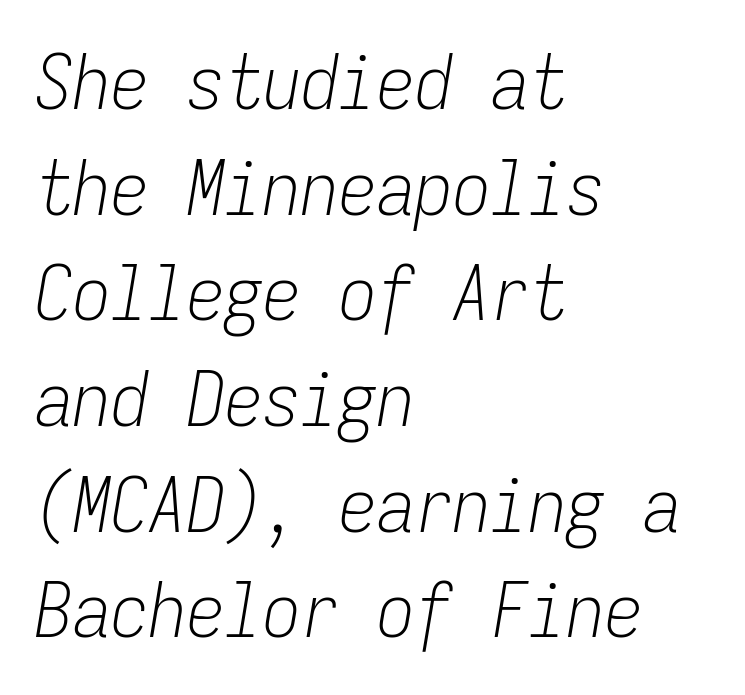
The image shows 76 px light, condensed type, italic (leaning right), monospaced; set left-aligned, normal line spacing (1.39x), normal letter spacing, not underlined; low stroke contrast and a medium x-height.
